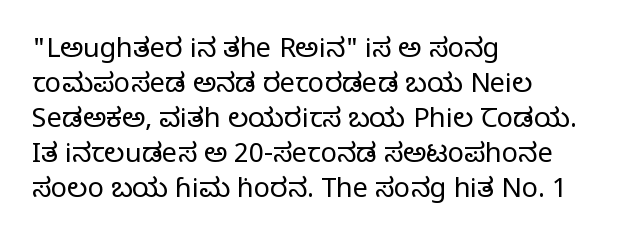
The image shows 27 px text type, upright; set left-aligned, normal line spacing (1.3x), normal letter spacing, not underlined.
